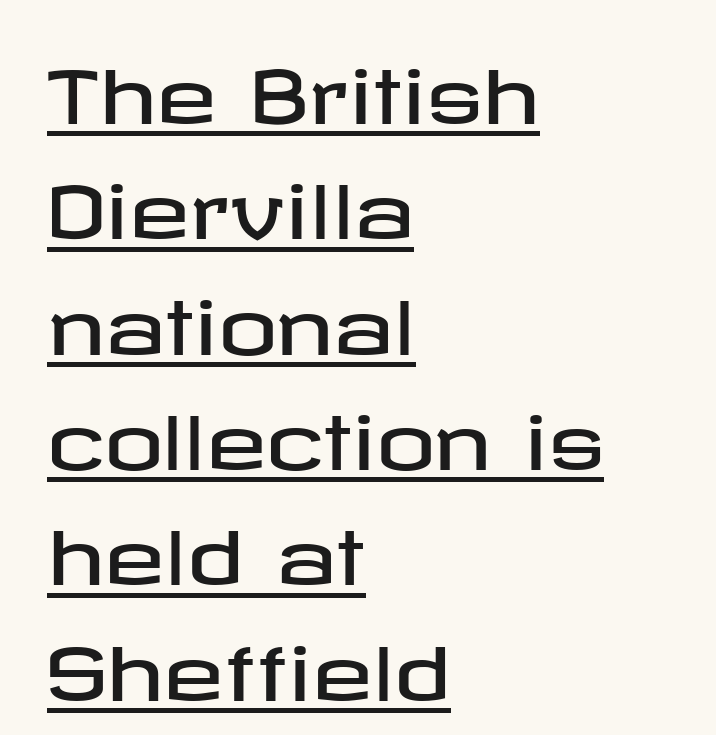
The image shows 73 px wide sans-serif type, upright; set left-aligned, normal line spacing (1.58x), normal letter spacing, underlined; low stroke contrast and a medium x-height.
